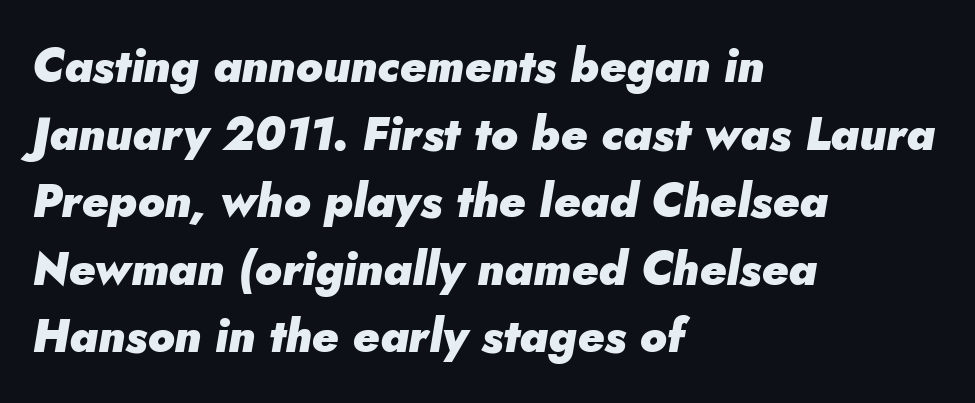
Every row of glyphs begins at an identical x-position on the left. How would I describe the line gaps? Plain and ordinary. Students, this is bold: see how much ink each stroke carries. The lettering tilts uniformly, giving the passage an italic look.
